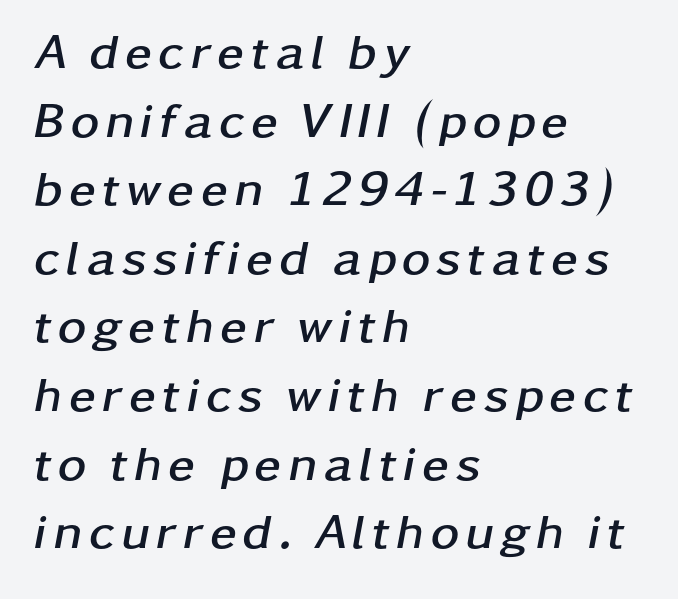
{"italic": "yes", "lean": "right", "slant_degrees": 11, "bold": "yes", "weight": "semibold", "width": "wide", "stroke_contrast": "low", "x_height": "medium", "monospaced": "no", "underline": "no", "align": "left", "line_spacing": "normal", "line_spacing_ratio": 1.4, "glyph_px": 49}
